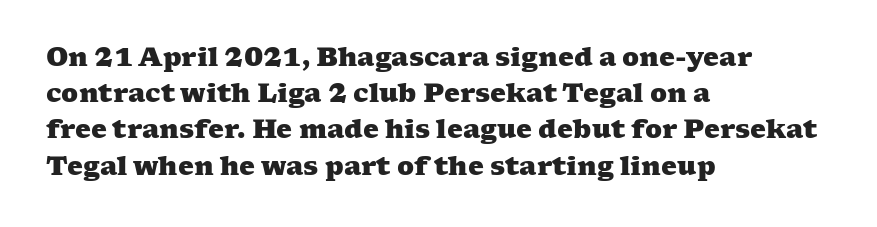
The image shows 25 px bold type; set left-aligned, normal line spacing (1.45x), normal letter spacing, not underlined.
